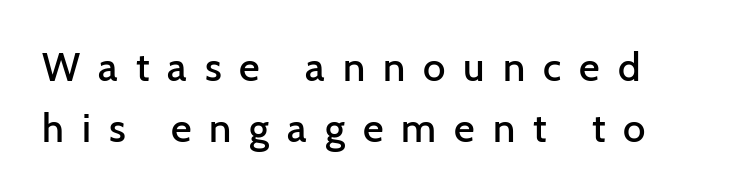
Q: Is the text bold? A: Semi-bold.
Q: Is the text italic (slanted)? A: No, it is upright.
Q: Is the typeface a serif or a sans-serif typeface? A: Sans-serif.
Q: Is the text underlined? A: No.
Q: Is the spacing between letters normal or unusually wide? A: Unusually wide.
Q: Is the spacing between lines tight, normal or loose? A: Normal.
Q: Width (condensed, normal, or wide)? A: Normal.
Q: Stroke contrast? A: Low.
Q: x-height? A: Medium.
Q: Monospaced? A: No.
